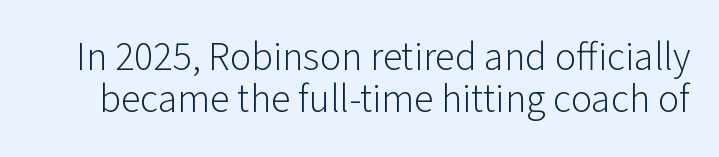
The rendering shows plain stroke endings on the letterforms — a sans-serif design. Glyph-to-glyph distance matches everyday printed text. These lines huddle together more closely than default settings would place them. Stroke thickness stays within the range of a standard reading face or lighter.
